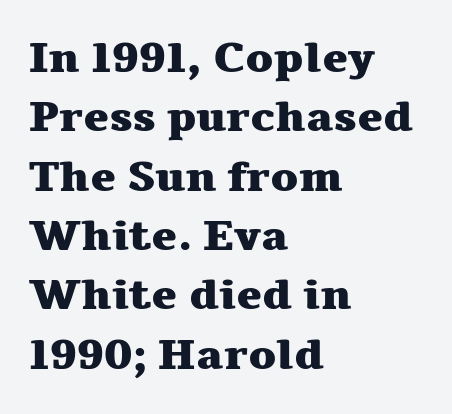
{"serif": "yes", "italic": "no", "bold": "yes", "weight": "heavy", "width": "wide", "stroke_contrast": "medium", "x_height": "medium", "monospaced": "no", "underline": "no", "align": "left", "line_spacing": "normal", "line_spacing_ratio": 1.38, "letter_spacing": "normal", "letter_spacing_em": 0.0, "glyph_px": 43}
